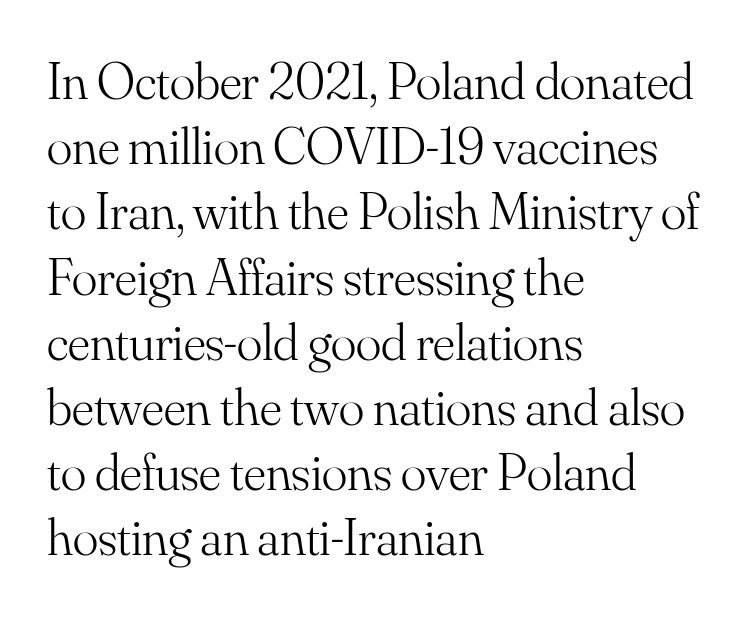
The passage shown is not bold in any degree. Nobody drew a line under any word here. Observe the ordinary spacing: letters are neighbours, not strangers. Here the designer chose a conventional face with non-uniform glyph widths.
